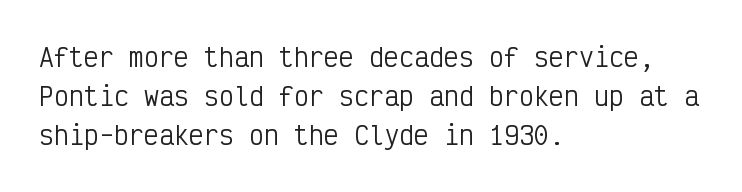
Q: Is the text bold? A: No.
Q: Is the text italic (slanted)? A: No, it is upright.
Q: Is the text underlined? A: No.
Q: How is the paragraph aligned? A: Left-aligned.
Q: Is the spacing between letters normal or unusually wide? A: Normal.
Q: Is the spacing between lines tight, normal or loose? A: Normal.
